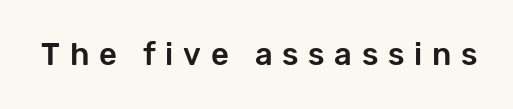
{"serif": "no", "italic": "no", "width": "normal", "stroke_contrast": "low", "x_height": "medium", "monospaced": "no", "underline": "no", "letter_spacing": "wide", "letter_spacing_em": 0.31, "glyph_px": 31}
